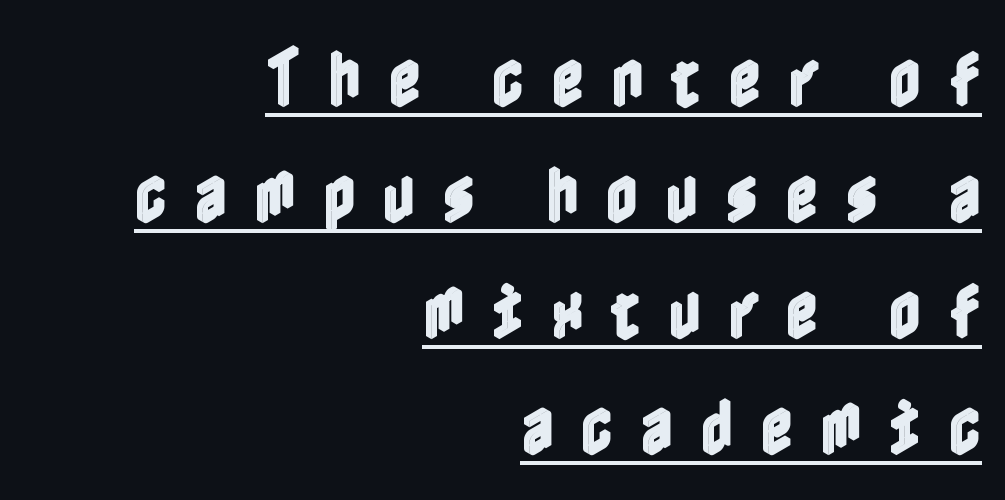
Q: Is the text italic (slanted)? A: No, it is upright.
Q: Is the text underlined? A: Yes.
Q: How is the paragraph aligned? A: Right-aligned.
Q: Is the spacing between letters normal or unusually wide? A: Unusually wide.
Q: Width (condensed, normal, or wide)? A: Condensed.
Q: x-height? A: Medium.
